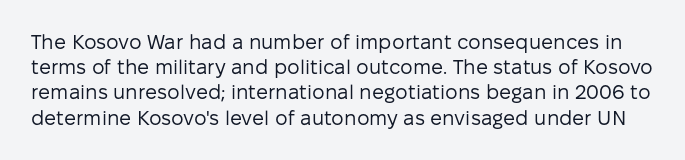
The image shows 20 px text type, upright; set normal line spacing (1.26x), normal letter spacing, not underlined.
